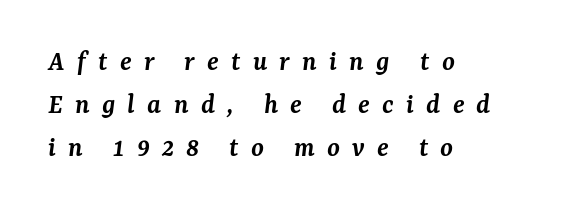
The glyphs have the mass of a demibold cut, below bold. What kind of face is this? One with serifs. The foot of each line stays bare and open. There's an unmistakable incline to the writing here. Tracking here is generous; glyphs stand well apart from one another. One-word summary of the alignment: left.
